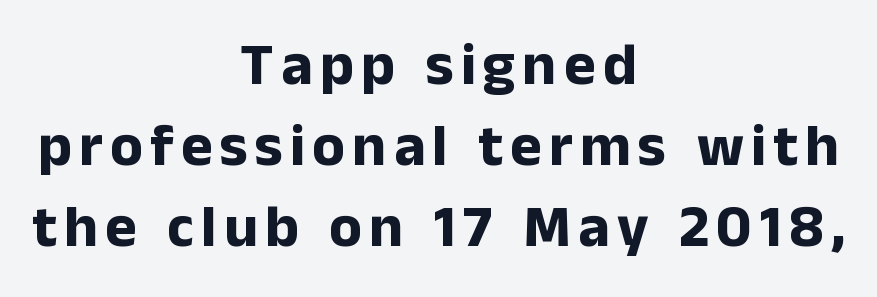
Q: Is the text bold? A: Yes.
Q: Is the text italic (slanted)? A: No, it is upright.
Q: Is the typeface a serif or a sans-serif typeface? A: Sans-serif.
Q: Is the text underlined? A: No.
Q: How is the paragraph aligned? A: Centered.
Q: Is the spacing between lines tight, normal or loose? A: Normal.
Q: Width (condensed, normal, or wide)? A: Normal.
Q: Stroke contrast? A: Low.
Q: x-height? A: Medium.
Q: Monospaced? A: No.
